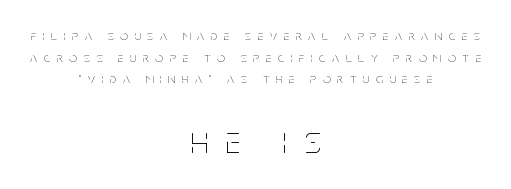
Q: Is the text bold? A: No.
Q: Is the text italic (slanted)? A: No, it is upright.
Q: Is the text underlined? A: No.
Q: How is the paragraph aligned? A: Centered.
Q: Is the spacing between letters normal or unusually wide? A: Unusually wide.
Q: Is the spacing between lines tight, normal or loose? A: Normal.
Q: Which block of text is set in a larger size, the first (top) or the second (bottom)? A: The second (bottom) one.
Q: Width (condensed, normal, or wide)? A: Condensed.
Q: Stroke contrast? A: Low.
Q: x-height? A: Large.
Q: Monospaced? A: No.
